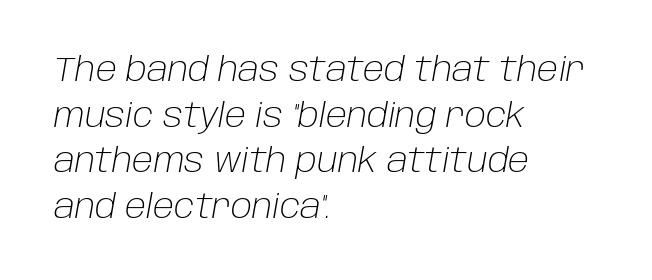
The image shows 33 px light type, italic (leaning right); set left-aligned, normal line spacing (1.38x), normal letter spacing, not underlined; low stroke contrast and a large x-height.
